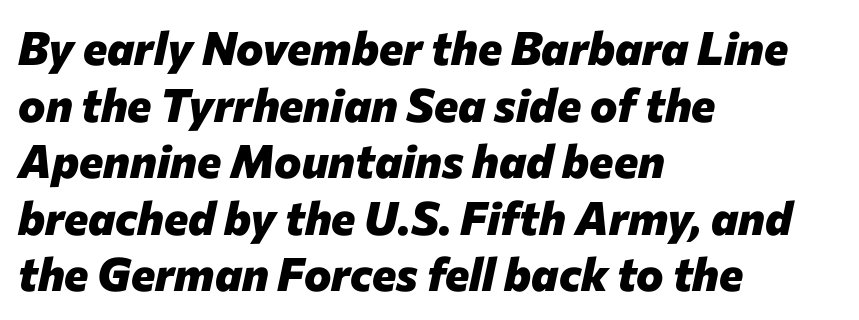
Is the letter spacing exaggerated? No — it looks like the ordinary default. Emphasis by weight is at full strength: bold. The face used here is proportionally spaced, like ordinary book or web type. Any mark beneath the type? The region is blank.
